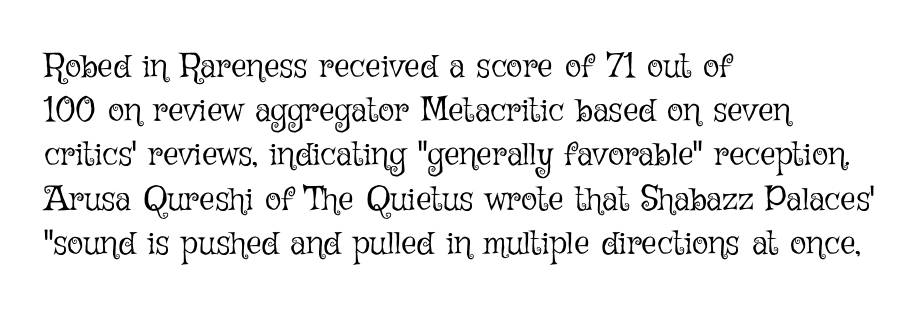
The image shows 34 px light type, upright; set left-aligned, normal line spacing (1.3x), normal letter spacing, not underlined; low stroke contrast and a medium x-height.
